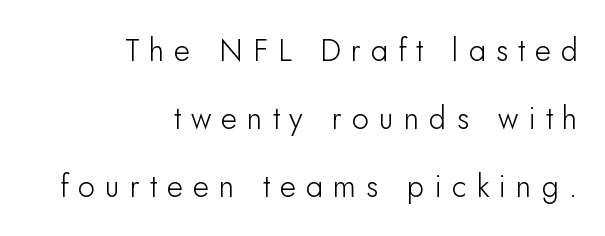
The image shows 31 px sans-serif type, upright; set right-aligned, loose line spacing (2.19x), unusually wide letter spacing (+0.32 em), not underlined; low stroke contrast and a small x-height.
